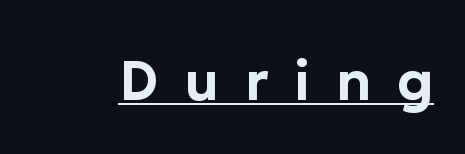
The image shows 55 px sans-serif type, upright; set unusually wide letter spacing (+0.47 em), underlined; low stroke contrast and a medium x-height.
